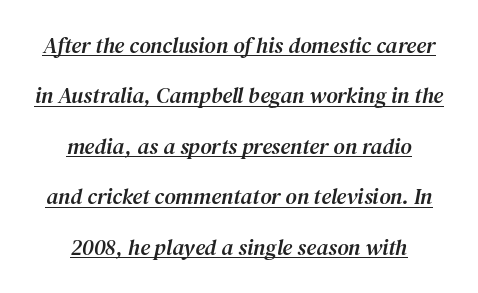
Q: Is the text italic (slanted)? A: Yes, it leans right by about 12 degrees.
Q: Is the text underlined? A: Yes.
Q: How is the paragraph aligned? A: Centered.
Q: Is the spacing between letters normal or unusually wide? A: Normal.
Q: Is the spacing between lines tight, normal or loose? A: Loose.
